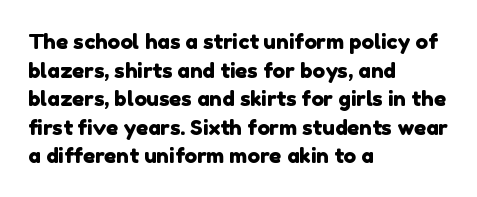
{"underline": "no", "align": "left", "line_spacing": "normal", "line_spacing_ratio": 1.36, "letter_spacing": "normal", "letter_spacing_em": 0.0, "glyph_px": 21}
